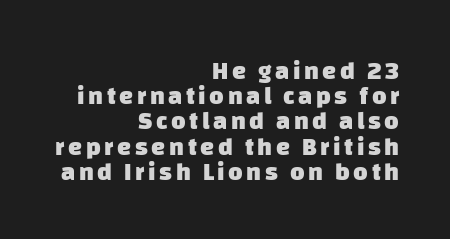
The characters look thick and weighty, a clear bold. The rag falls on the left side of this text block. Very little white space separates one row of letters from the next. Descenders are the only things crossing below the line.
